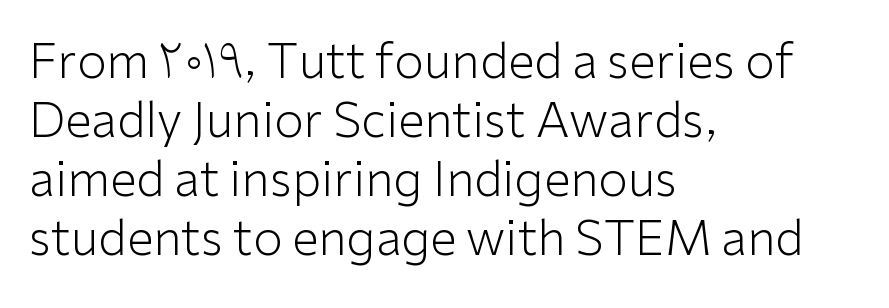
The image shows 48 px light sans-serif type, upright; set left-aligned, line spacing 1.23x, normal letter spacing, not underlined; low stroke contrast and a medium x-height.
